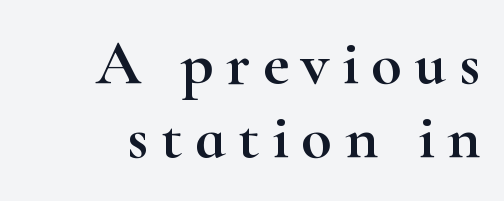
The image shows 63 px wide serif type, upright; set right-aligned, line spacing 1.18x, unusually wide letter spacing (+0.2 em), not underlined; high stroke contrast and a small x-height.
